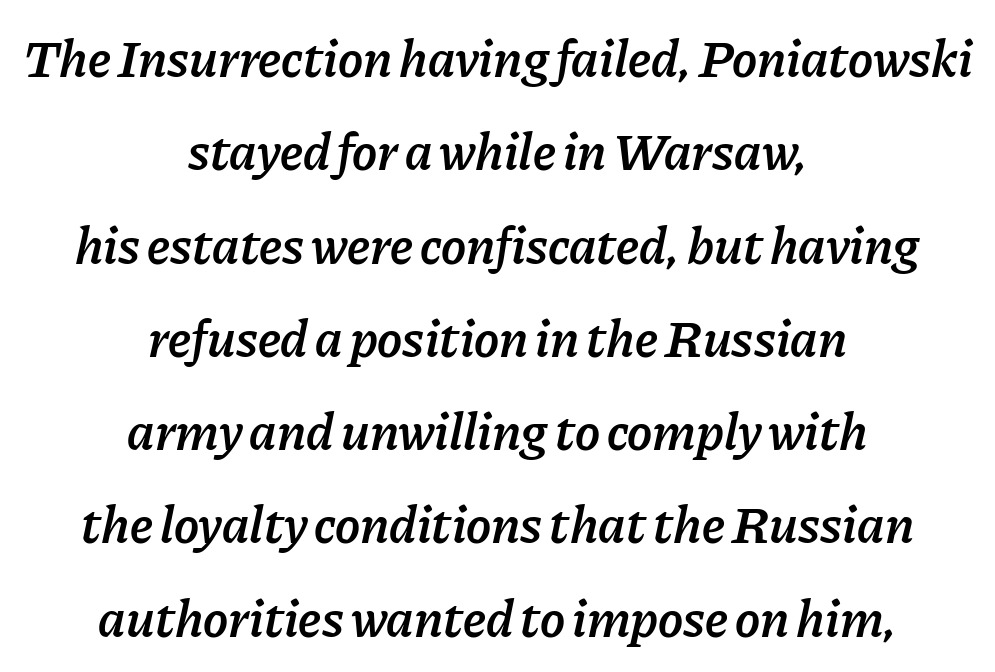
This is moderately heavy type, rendered in semibold. Compared with typical body copy, the letter spacing here is the same. The specimen reads as italic at a glance. Here the designer chose a conventional face with non-uniform glyph widths. Visually the block forms a symmetrical silhouette, jagged on both flanks.
